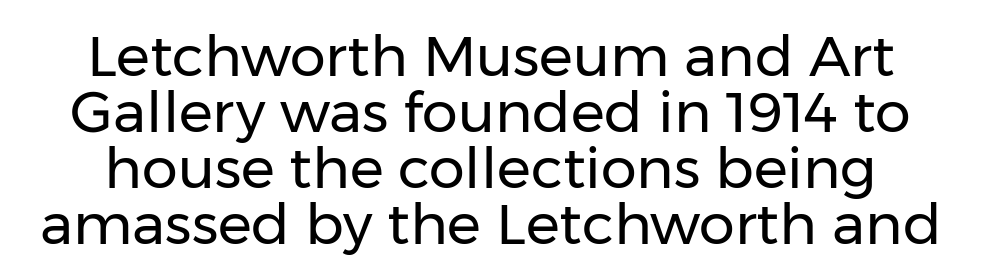
Tracking value appears to be zero — textbook default spacing. Each letter keeps its own natural width here, so spacing adapts to shape. This sample uses a sans-serif face. Baseline-to-baseline distance is barely more than the letter height.
